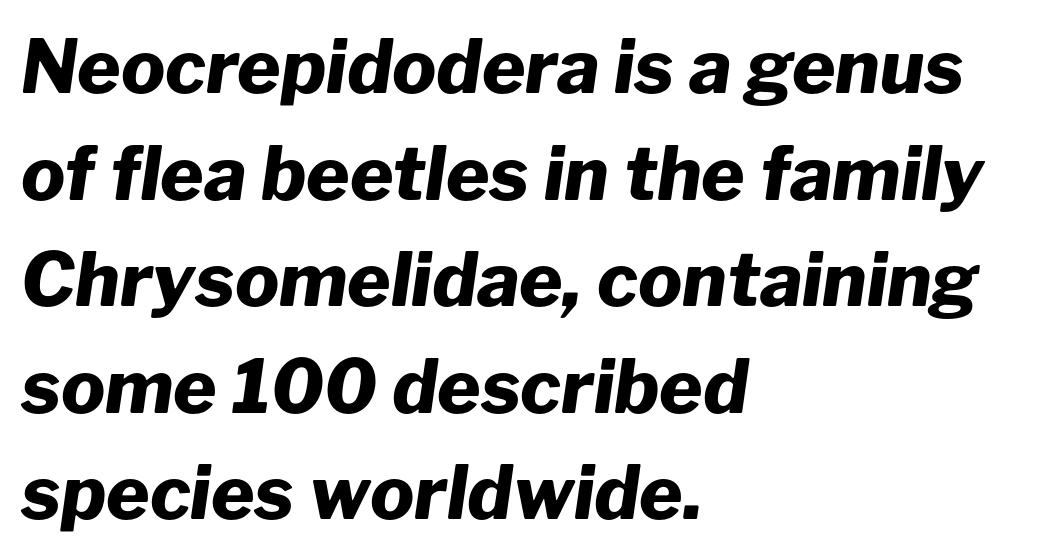
The image shows 74 px heavy type, italic (leaning right); set left-aligned, normal line spacing (1.44x), normal letter spacing, not underlined; low stroke contrast and a medium x-height.
